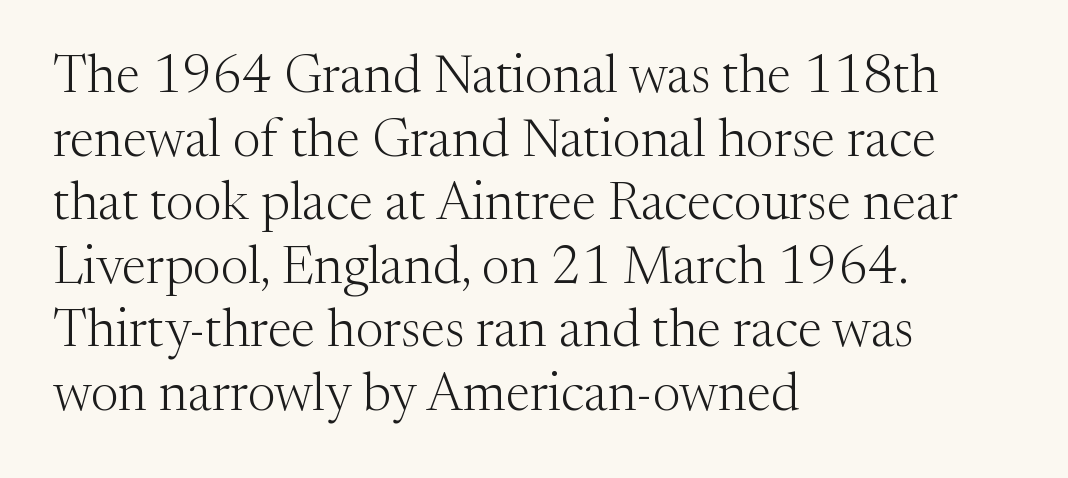
The image shows 53 px light serif type, upright; set left-aligned, line spacing 1.2x, normal letter spacing, not underlined; medium stroke contrast and a medium x-height.
